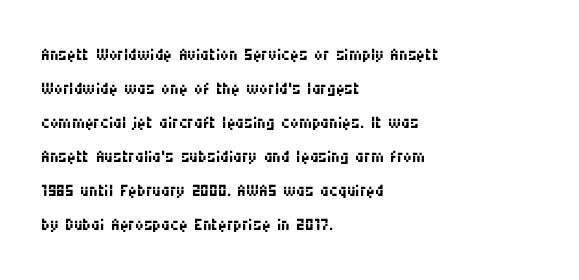
Just letters on the line, the space beneath them empty. The lines sit at an ordinary, default distance from one another. Reading down the block, your eye returns to a fixed left position each line. Think standard paragraph weight, or any step lighter than that.
